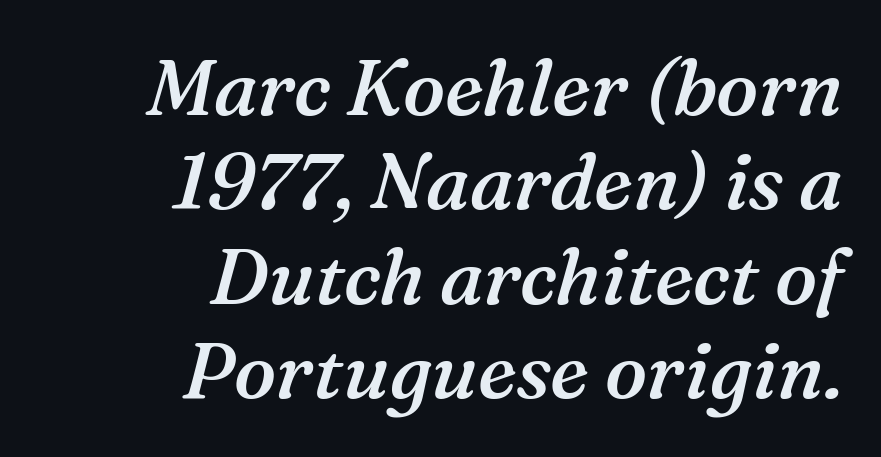
{"serif": "yes", "italic": "yes", "lean": "right", "slant_degrees": 16, "bold": "semi", "weight": "semibold", "width": "normal", "stroke_contrast": "medium", "x_height": "medium", "monospaced": "no", "underline": "no", "align": "right", "line_spacing_ratio": 1.21, "letter_spacing": "normal", "letter_spacing_em": 0.0, "glyph_px": 78}
